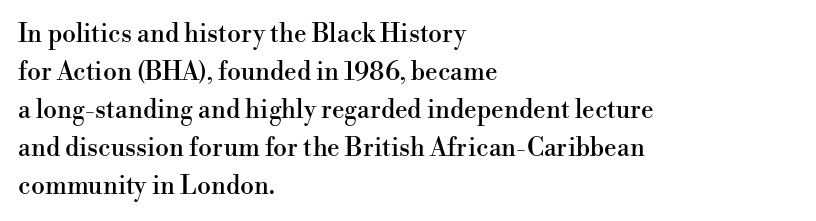
Q: Is the text italic (slanted)? A: No, it is upright.
Q: Is the text underlined? A: No.
Q: How is the paragraph aligned? A: Left-aligned.
Q: Is the spacing between letters normal or unusually wide? A: Normal.
Q: Is the spacing between lines tight, normal or loose? A: Normal.
